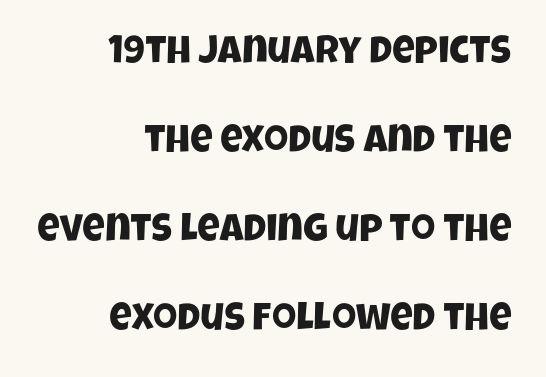
{"serif": "no", "width": "condensed", "stroke_contrast": "low", "x_height": "large", "monospaced": "no", "underline": "no", "align": "right", "line_spacing": "loose", "line_spacing_ratio": 2.28, "letter_spacing": "normal", "letter_spacing_em": 0.0, "glyph_px": 39}
